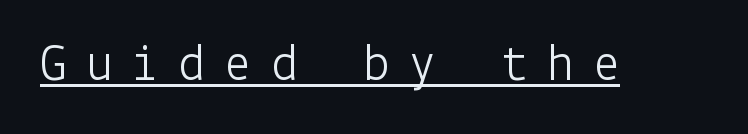
Q: Is the text bold? A: No.
Q: Is the text italic (slanted)? A: No, it is upright.
Q: Is the typeface a serif or a sans-serif typeface? A: Sans-serif.
Q: Is the text underlined? A: Yes.
Q: Is the spacing between letters normal or unusually wide? A: Unusually wide.
Q: Width (condensed, normal, or wide)? A: Normal.
Q: Stroke contrast? A: Low.
Q: x-height? A: Medium.
